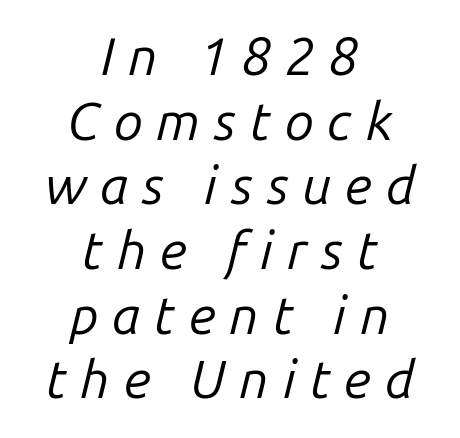
Q: Is the text bold? A: No.
Q: Is the text italic (slanted)? A: Yes, it leans right by about 14 degrees.
Q: Is the text underlined? A: No.
Q: How is the paragraph aligned? A: Centered.
Q: Is the spacing between letters normal or unusually wide? A: Unusually wide.
Q: Width (condensed, normal, or wide)? A: Normal.
Q: Stroke contrast? A: Low.
Q: x-height? A: Medium.
Q: Monospaced? A: No.
